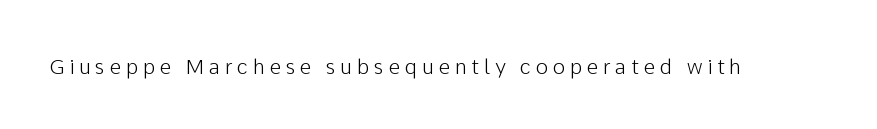
{"italic": "no", "underline": "no", "letter_spacing": "wide", "letter_spacing_em": 0.22, "glyph_px": 21}
